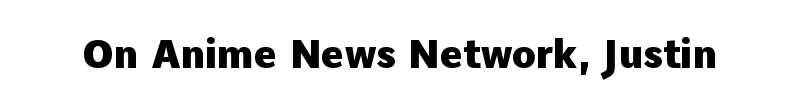
Q: Is the text bold? A: Yes.
Q: Is the text italic (slanted)? A: No, it is upright.
Q: Is the typeface a serif or a sans-serif typeface? A: Sans-serif.
Q: Is the text underlined? A: No.
Q: Is the spacing between letters normal or unusually wide? A: Normal.
Q: Width (condensed, normal, or wide)? A: Normal.
Q: Stroke contrast? A: Low.
Q: x-height? A: Medium.
Q: Monospaced? A: No.
